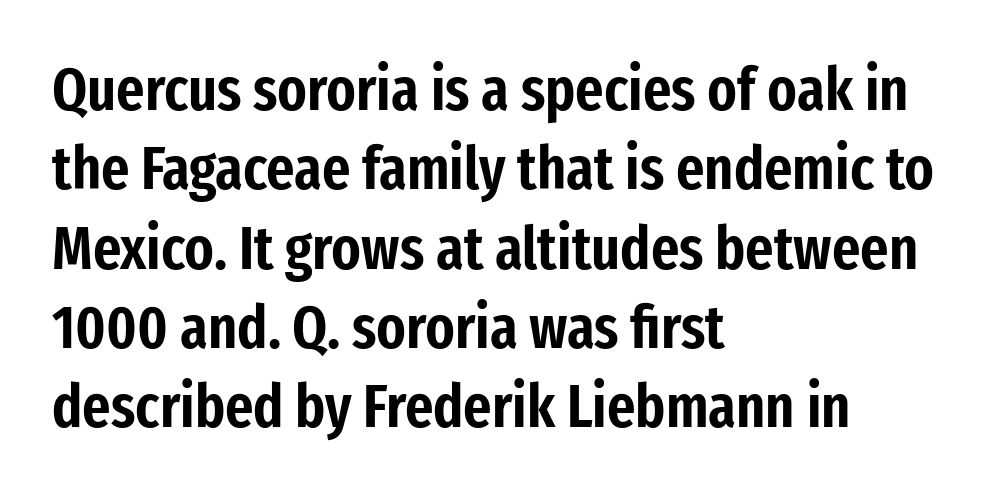
These lines are composed in type without serifs. How would I describe the line gaps? Plain and ordinary. Leftover space on each line is placed entirely after the last word. Tracking value appears to be zero — textbook default spacing. The strip under each line holds only bare page. Every stem runs plumb, perpendicular to the baseline.
